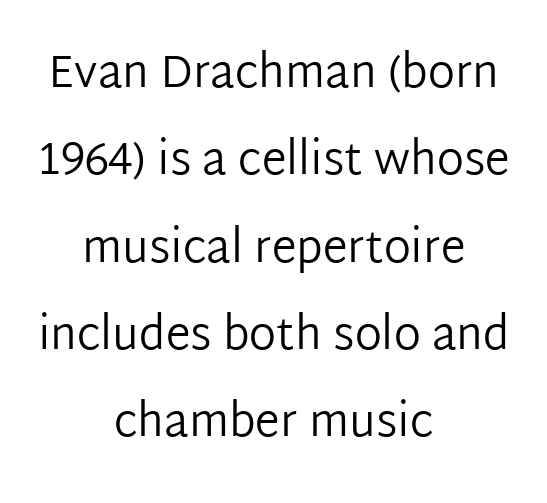
{"serif": "no", "italic": "no", "bold": "no", "weight": "regular", "width": "normal", "stroke_contrast": "low", "x_height": "medium", "monospaced": "no", "underline": "no", "align": "center", "line_spacing": "loose", "line_spacing_ratio": 1.94, "letter_spacing": "normal", "letter_spacing_em": 0.0, "glyph_px": 45}
